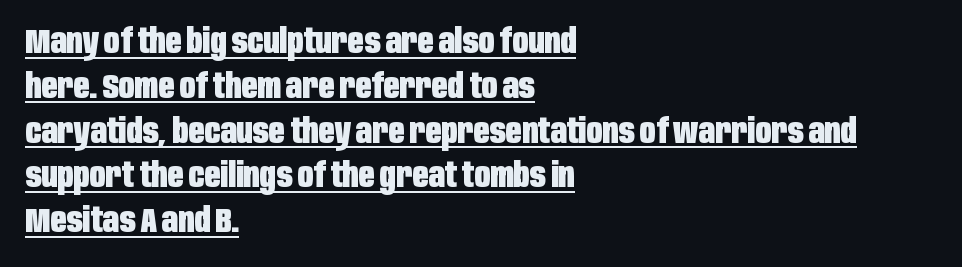
The image shows 35 px heavy, condensed sans-serif type, upright; set left-aligned, normal line spacing (1.28x), normal letter spacing, underlined; low stroke contrast and a large x-height.
